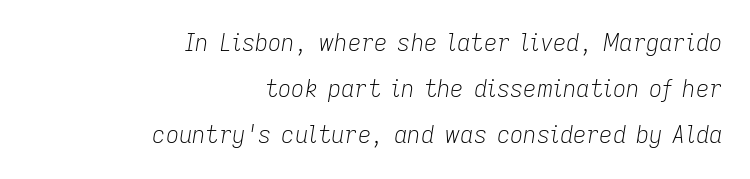
The font sits on the lighter half of the weight spectrum, regular included. Line ends are locked; line starts wander. Glance below the letters and you will spot only blank space. When letters slant like this, we call the style italic. This sample trades compactness for vertical openness between lines.
